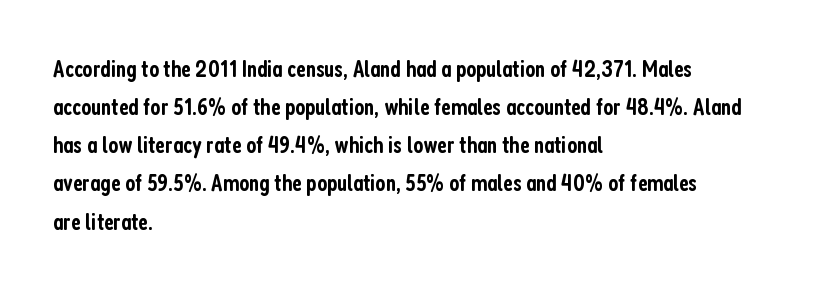
Q: Is the text bold? A: Semi-bold.
Q: Is the text italic (slanted)? A: No, it is upright.
Q: Is the text underlined? A: No.
Q: How is the paragraph aligned? A: Left-aligned.
Q: Is the spacing between letters normal or unusually wide? A: Normal.
Q: Is the spacing between lines tight, normal or loose? A: Normal.
